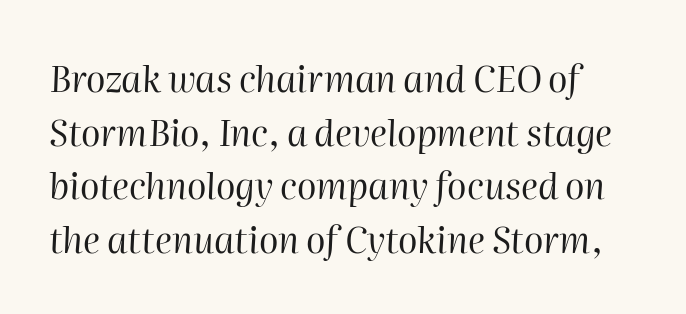
You could not count columns in this text — the font is proportionally spaced. Type without underlining. This is oblique type, the kind used for emphasis or titles. The space between consecutive lines is moderate. Stroke mass is kept to a normal reading level or below.
